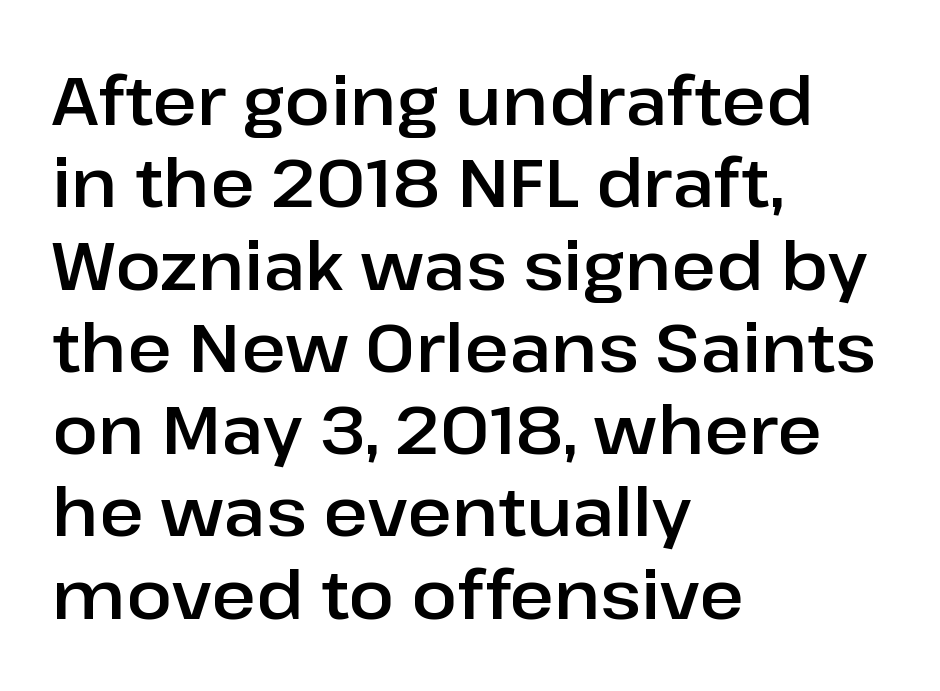
Q: Is the text italic (slanted)? A: No, it is upright.
Q: Is the typeface a serif or a sans-serif typeface? A: Sans-serif.
Q: Is the text underlined? A: No.
Q: How is the paragraph aligned? A: Left-aligned.
Q: Is the spacing between letters normal or unusually wide? A: Normal.
Q: Width (condensed, normal, or wide)? A: Normal.
Q: Stroke contrast? A: Low.
Q: x-height? A: Medium.
Q: Monospaced? A: No.
